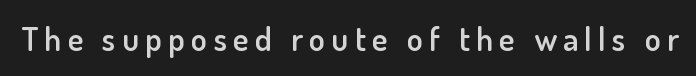
{"serif": "no", "italic": "no", "bold": "semi", "weight": "semibold", "width": "normal", "stroke_contrast": "low", "x_height": "small", "monospaced": "no", "underline": "no", "glyph_px": 33}
